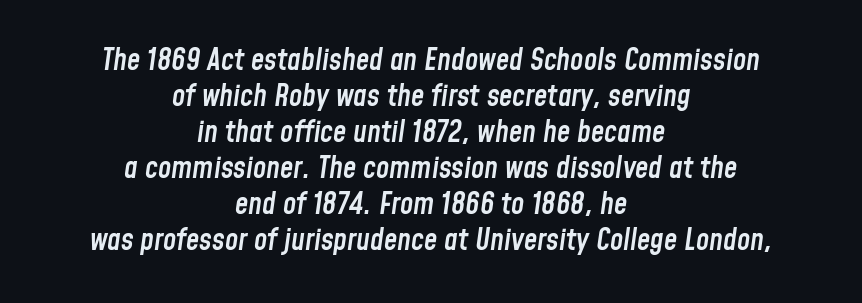
The image shows 30 px semibold, condensed type, italic (leaning right); set centered, line spacing 1.2x, normal letter spacing, not underlined; low stroke contrast and a medium x-height.
